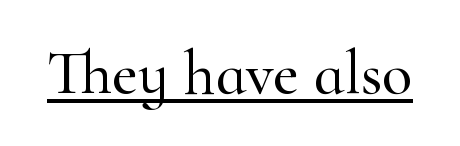
The image shows 63 px serif type, upright; set normal letter spacing, underlined; high stroke contrast and a small x-height.
